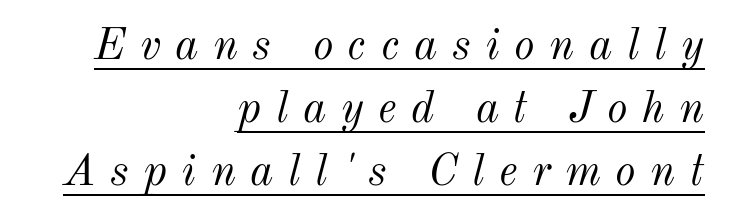
{"italic": "yes", "lean": "right", "slant_degrees": 12, "bold": "no", "weight": "light", "width": "normal", "stroke_contrast": "medium", "x_height": "small", "monospaced": "no", "underline": "yes", "align": "right", "line_spacing": "normal", "line_spacing_ratio": 1.43, "letter_spacing": "wide", "letter_spacing_em": 0.33, "glyph_px": 44}
